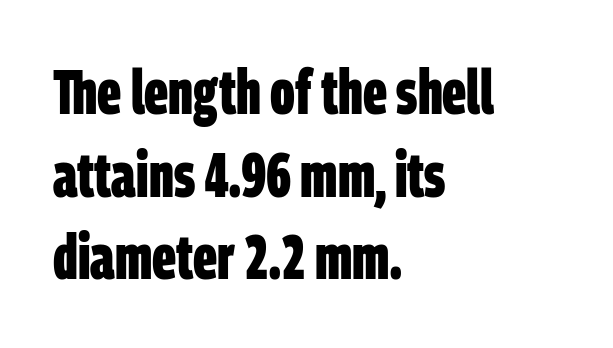
Check under the words: just untouched page. This sample keeps an unexceptional amount of space between lines. The rendering shows plain stroke endings on the letterforms — a sans-serif design. You could not count columns in this text — the font is proportionally spaced. Characters follow at the spacing the type designer built in. Compared with a centered layout, this one pins lines to the left instead.
